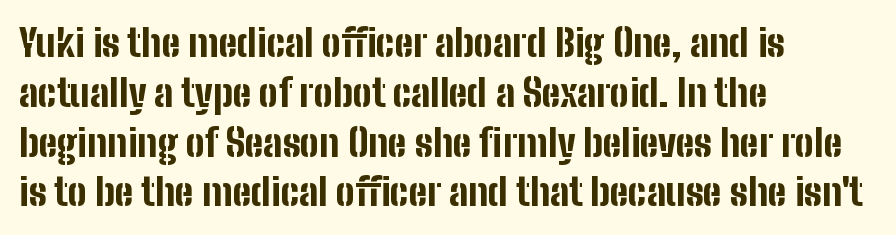
The image shows 38 px bold, condensed sans-serif type, upright; set left-aligned, normal line spacing (1.31x), normal letter spacing, not underlined; low stroke contrast and a medium x-height.
